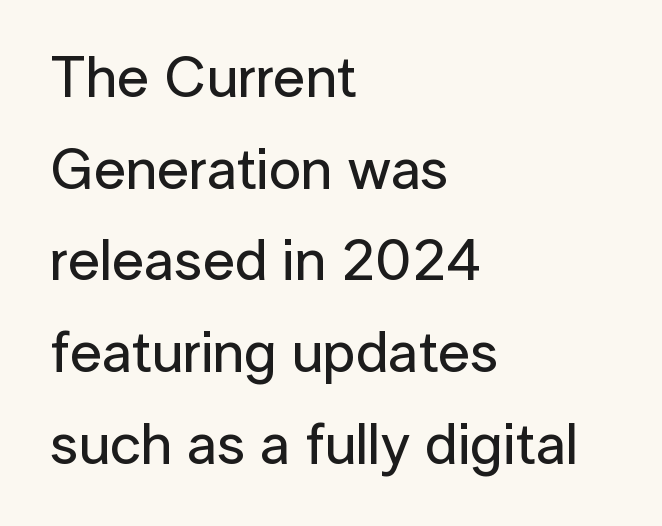
{"serif": "no", "italic": "no", "width": "normal", "stroke_contrast": "low", "x_height": "medium", "monospaced": "no", "underline": "no", "align": "left", "line_spacing": "normal", "line_spacing_ratio": 1.58, "letter_spacing": "normal", "letter_spacing_em": 0.0, "glyph_px": 58}
